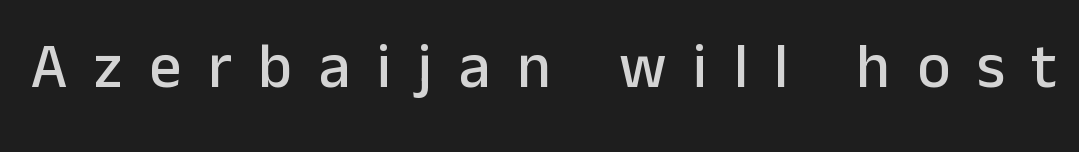
The image shows 63 px sans-serif type, upright; set unusually wide letter spacing (+0.42 em), not underlined; low stroke contrast and a medium x-height.
